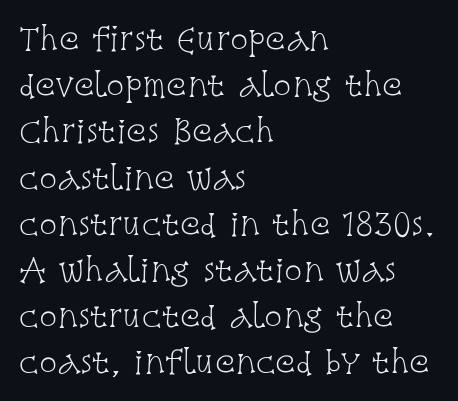
Proportional: the letters do not fall into vertical columns. Tall strokes in this sample are plumb rather than angled. Rows of type keep a routine distance in the vertical direction. The horizontal fit of the characters is conventional and even. The specimen omits any rule beneath the text block's lines. The lines are quadded left.
